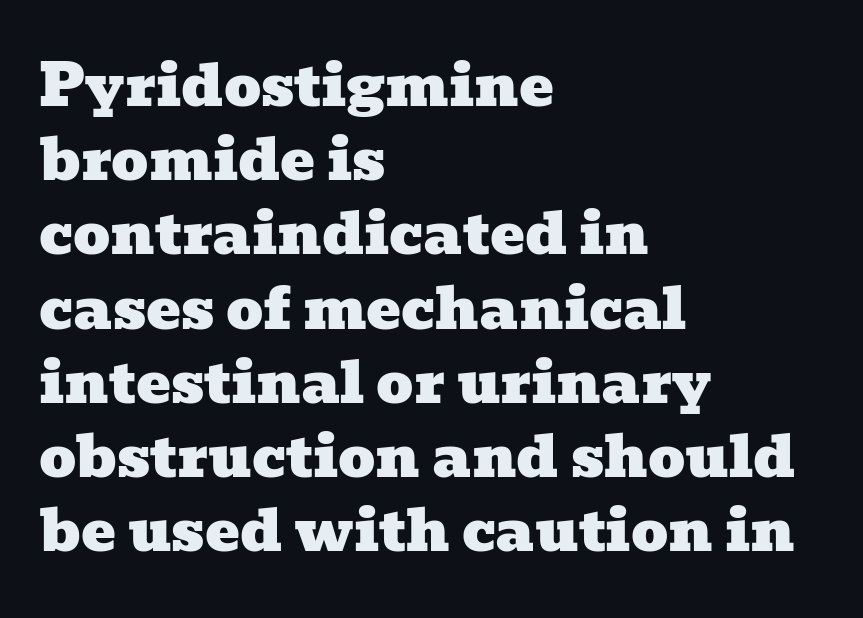
Q: Is the typeface a serif or a sans-serif typeface? A: Serif.
Q: Is the text underlined? A: No.
Q: How is the paragraph aligned? A: Left-aligned.
Q: Is the spacing between letters normal or unusually wide? A: Normal.
Q: Is the spacing between lines tight, normal or loose? A: Normal.
Q: Width (condensed, normal, or wide)? A: Wide.
Q: Stroke contrast? A: Low.
Q: x-height? A: Medium.
Q: Monospaced? A: No.
